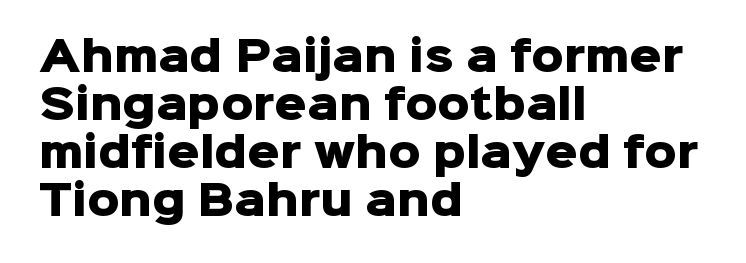
{"serif": "no", "italic": "no", "bold": "yes", "weight": "heavy", "width": "normal", "stroke_contrast": "low", "x_height": "medium", "monospaced": "no", "underline": "no", "align": "left", "line_spacing_ratio": 1.2, "letter_spacing": "normal", "letter_spacing_em": 0.0, "glyph_px": 40}
